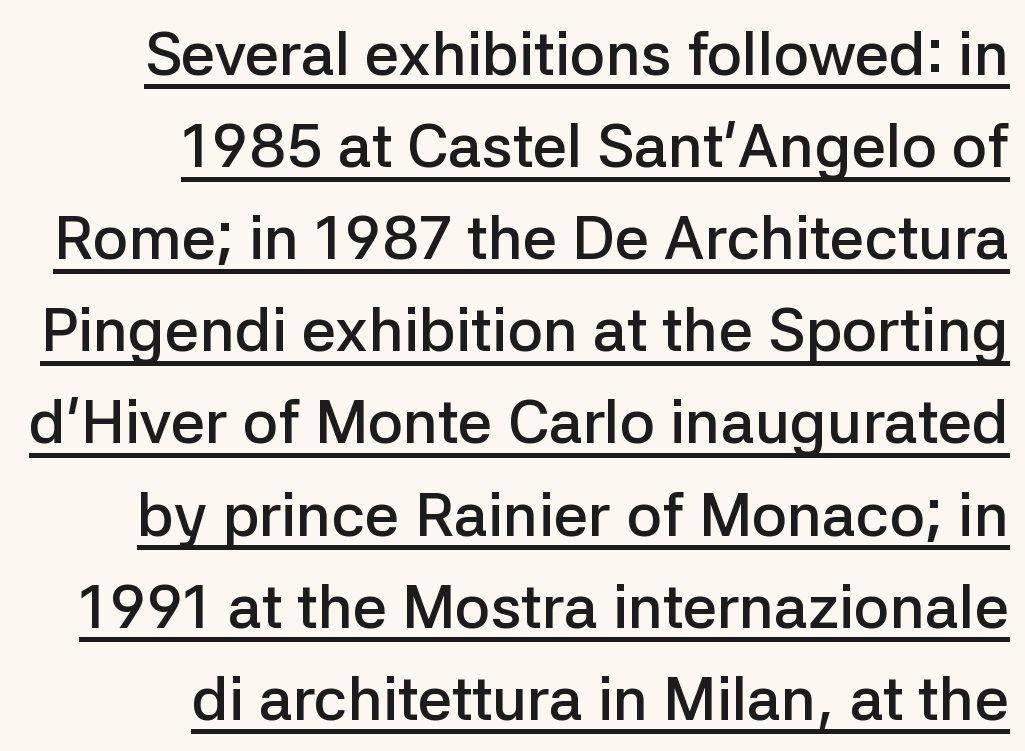
Honestly, the letter spacing is just normal — you wouldn't notice it. The rendering uses the underline text-decoration. Letterform terminals end flat and unadorned throughout the passage. If you drew a ruler down the right edge, every line would touch it. Note the varied advance widths — an 'i' is clearly narrower than an 'm'.
